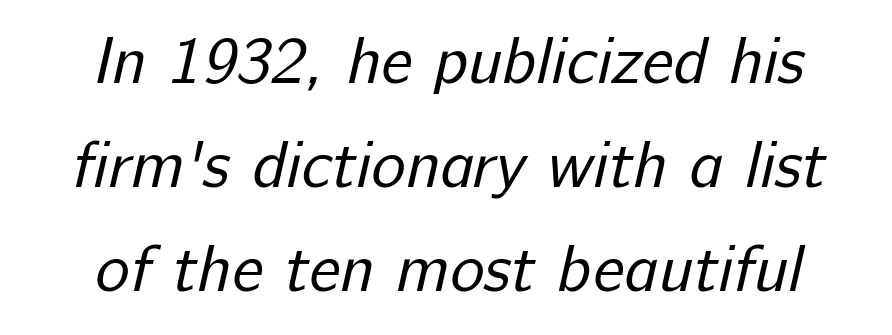
Letter spacing: default. The characters display no serif detailing; their extremities are plain. The characters are drawn with everyday or finer stroke widths. The letters advance in unequal steps, a hallmark of proportional type. The baseline area is clear.
